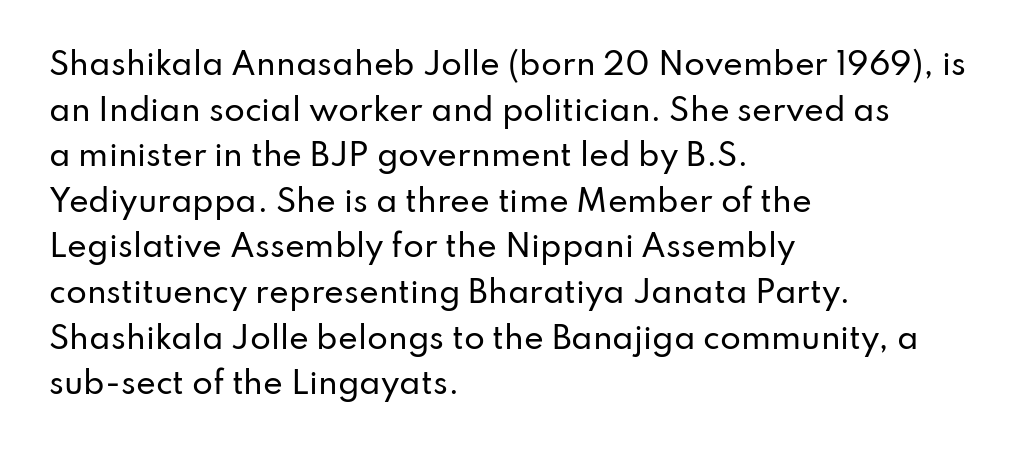
Q: Is the text italic (slanted)? A: No, it is upright.
Q: Is the typeface a serif or a sans-serif typeface? A: Sans-serif.
Q: Is the text underlined? A: No.
Q: How is the paragraph aligned? A: Left-aligned.
Q: Is the spacing between letters normal or unusually wide? A: Normal.
Q: Is the spacing between lines tight, normal or loose? A: Normal.
Q: Width (condensed, normal, or wide)? A: Normal.
Q: Stroke contrast? A: Low.
Q: x-height? A: Small.
Q: Monospaced? A: No.
